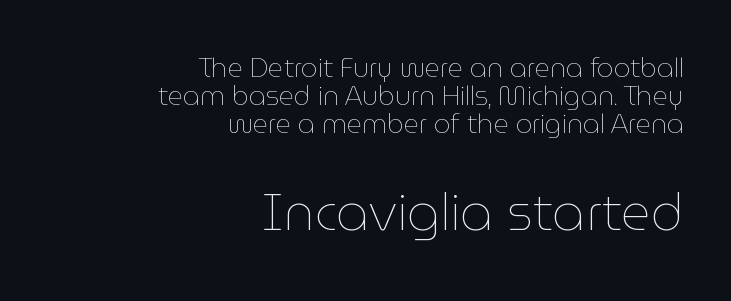
How are the letters spaced? Ordinarily, with no added tracking. Do the characters align in a grid? No, the font is proportional. The rendering uses a small line-height, squeezing the rows. Does the copy run flush right? Yes — the right margin is perfectly even.
